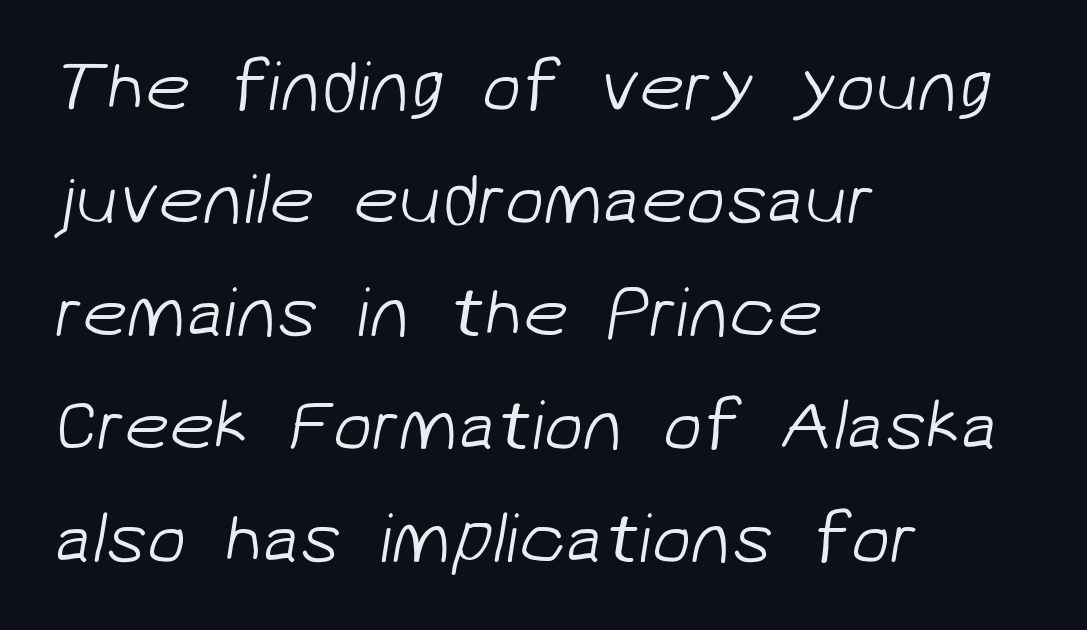
The image shows 72 px light sans-serif type; set left-aligned, normal line spacing (1.57x), normal letter spacing, not underlined; low stroke contrast and a medium x-height.
